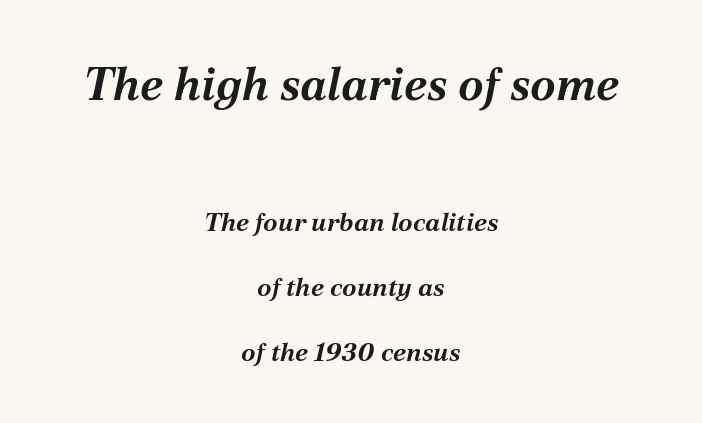
Q: Is the text bold? A: Yes.
Q: Is the text italic (slanted)? A: Yes, it leans right by about 12 degrees.
Q: Is the text underlined? A: No.
Q: How is the paragraph aligned? A: Centered.
Q: Is the spacing between letters normal or unusually wide? A: Normal.
Q: Is the spacing between lines tight, normal or loose? A: Loose.
Q: Which block of text is set in a larger size, the first (top) or the second (bottom)? A: The first (top) one.
Q: Width (condensed, normal, or wide)? A: Normal.
Q: Stroke contrast? A: Medium.
Q: x-height? A: Medium.
Q: Monospaced? A: No.
